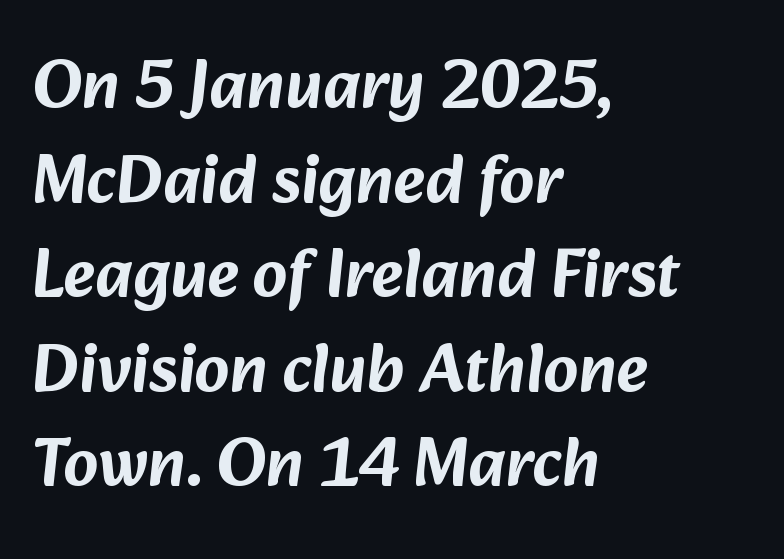
The image shows 68 px sans-serif type; set left-aligned, normal line spacing (1.39x), normal letter spacing, not underlined; low stroke contrast and a medium x-height.
